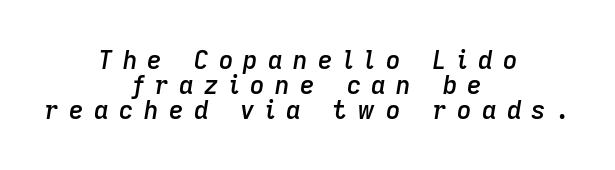
Students, this is semibold: more ink than regular, less than bold. How would I describe the line gaps? Narrow and economical. Which margin do the lines hug? Neither — every line sits in the middle. Compared with ordinary roman type, these characters are visibly tilted. Glance below the letters and you will spot only blank space.
